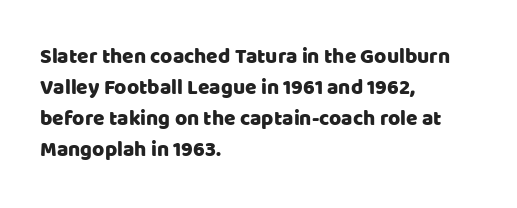
There is no visible air inserted between adjacent glyphs. Alignment: flush left. The words here are not underlined. The axis of the letterforms is exactly vertical. The designer left line spacing at the default.
